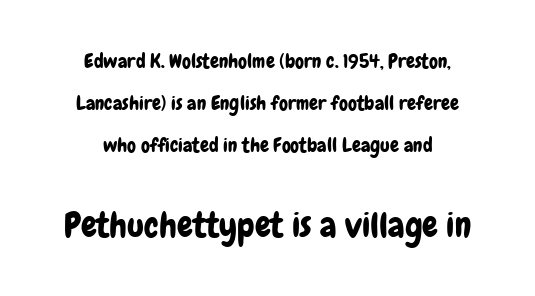
Character size in the trailing block exceeds that of the leading block. Glance below the letters and you will spot only blank space. The face used here is proportionally spaced, like ordinary book or web type. This is roman type, the default non-slanted kind.
